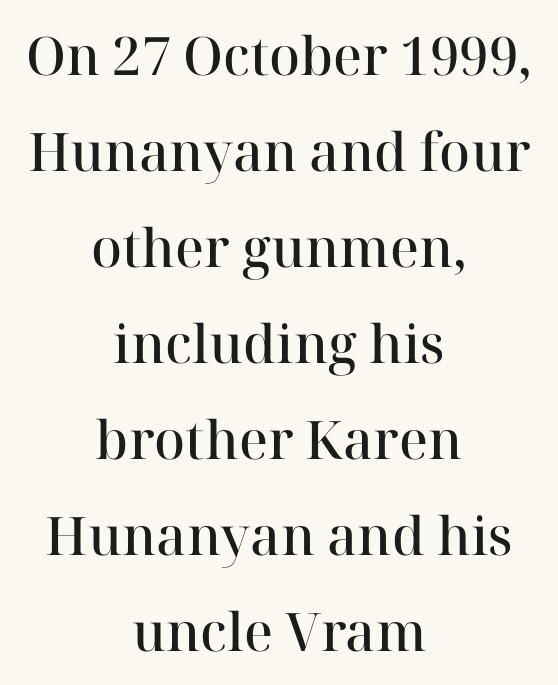
The text block is weighted toward neither margin, spreading evenly from the middle. Every letter is mildly thick-stroked: semibold rather than bold. Rendered with straight, roman letterforms. The face used here is seriffed, in the tradition of book romans. Only glyphs here, with clear space below each row. Caption: standard tracking, unaltered.
